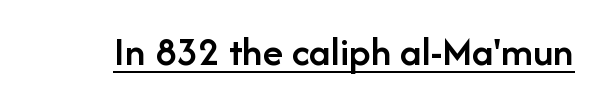
You could not count columns in this text — the font is proportionally spaced. Look at the bottom of the vertical strokes: they stop flat, with no serifs. Does the lettering tilt? It doesn't — this is upright. The sample's only ornament is a line tracing under the words. There is no visible air inserted between adjacent glyphs.
